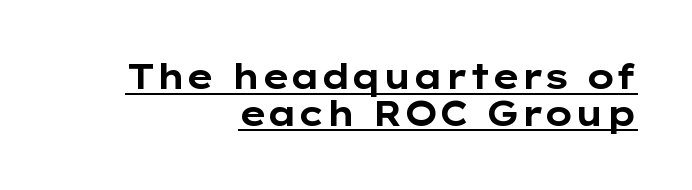
This is the regular roman posture of the typeface. Honestly, the rows look squashed on top of each other. Default kerning and tracking; the words read as compact shapes. Quick note: underline on.
